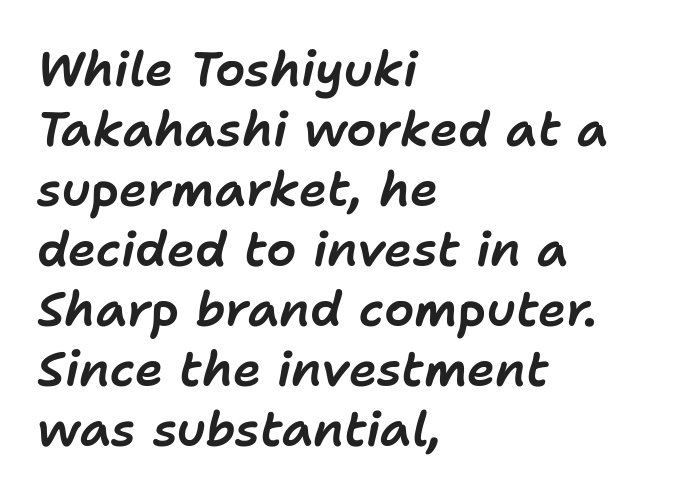
{"italic": "yes", "lean": "right", "slant_degrees": 11, "width": "normal", "stroke_contrast": "low", "x_height": "medium", "monospaced": "no", "underline": "no", "align": "left", "line_spacing": "normal", "line_spacing_ratio": 1.25, "letter_spacing": "normal", "letter_spacing_em": 0.0, "glyph_px": 48}
